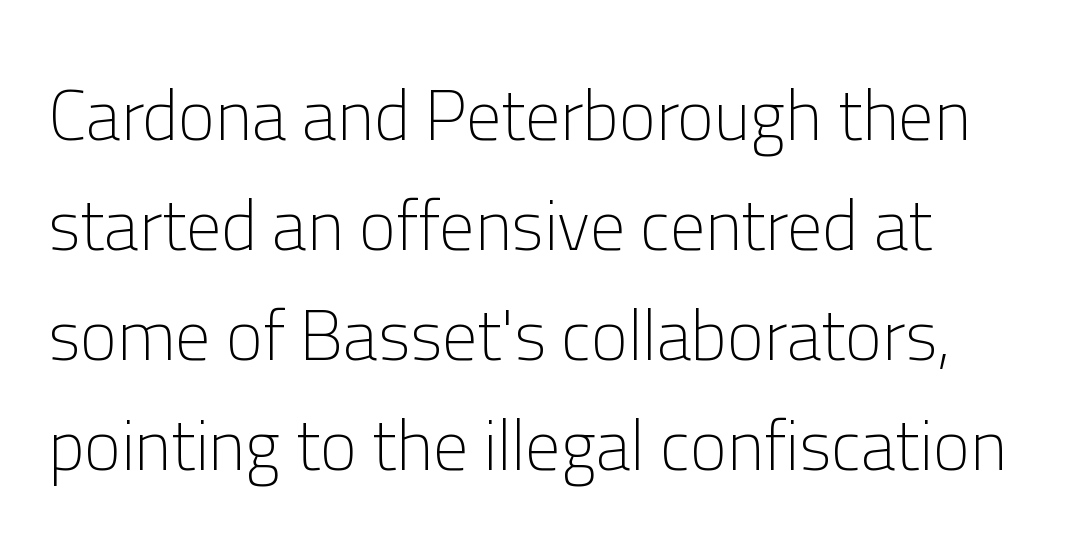
Q: Is the text bold? A: No.
Q: Is the text italic (slanted)? A: No, it is upright.
Q: Is the typeface a serif or a sans-serif typeface? A: Sans-serif.
Q: Is the text underlined? A: No.
Q: Is the spacing between letters normal or unusually wide? A: Normal.
Q: Is the spacing between lines tight, normal or loose? A: Normal.
Q: Width (condensed, normal, or wide)? A: Normal.
Q: Stroke contrast? A: Low.
Q: x-height? A: Medium.
Q: Monospaced? A: No.
